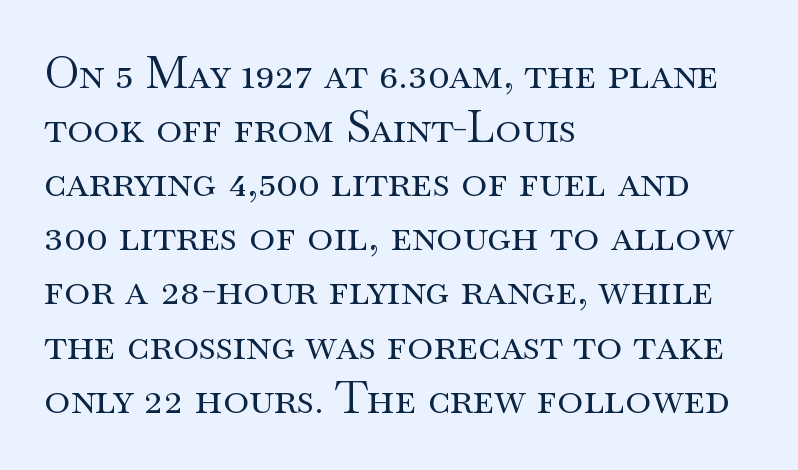
Q: Is the text bold? A: No.
Q: Is the text italic (slanted)? A: No, it is upright.
Q: Is the typeface a serif or a sans-serif typeface? A: Serif.
Q: Is the text underlined? A: No.
Q: How is the paragraph aligned? A: Left-aligned.
Q: Is the spacing between letters normal or unusually wide? A: Normal.
Q: Width (condensed, normal, or wide)? A: Wide.
Q: Stroke contrast? A: Medium.
Q: x-height? A: Small.
Q: Monospaced? A: No.
